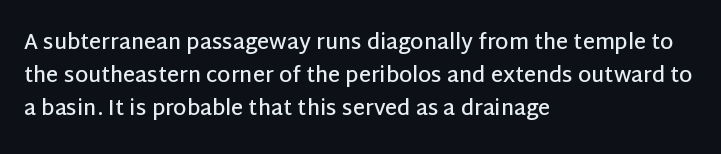
The image shows 21 px text type, upright; set left-aligned, normal line spacing (1.57x), normal letter spacing, not underlined.
